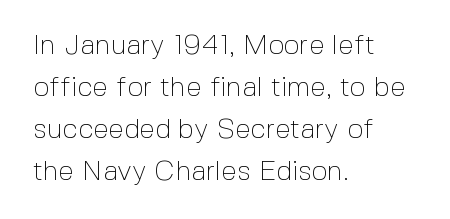
Note: no serifs on the glyphs. This is roman type, the default non-slanted kind. The typesetter chose a ragged-right arrangement here. The words here are not underlined. How are the letters spaced? Ordinarily, with no added tracking. Is this a fixed-width face? No — the glyphs have proportional, varying widths.
